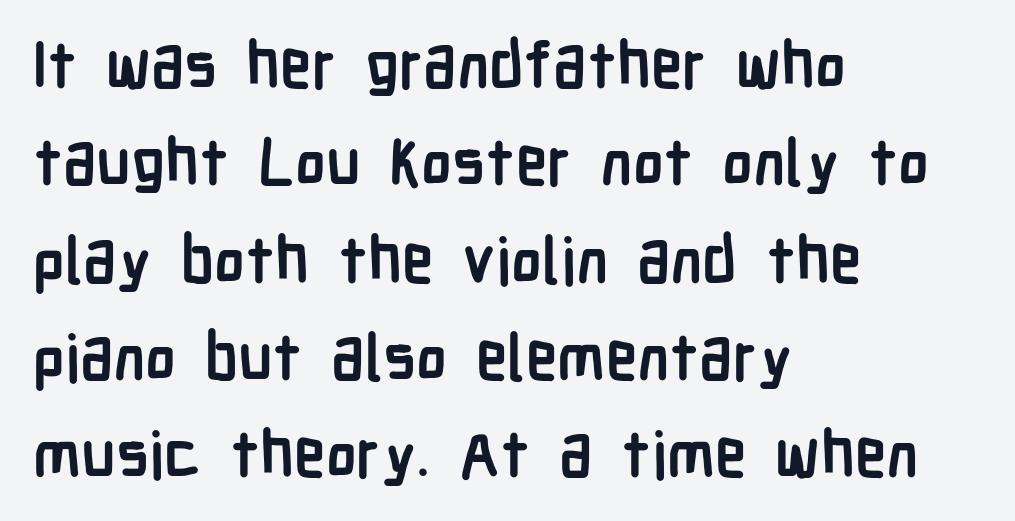
Honestly, there is no underline to notice here at all. Students, this is bold: see how much ink each stroke carries. Compared with typical paragraphs, the rows here are spaced about the same. These lines stack with their left ends in a neat column. These lines are rendered in a variable-pitch font. The letters stand straight up with perfectly vertical stems.
